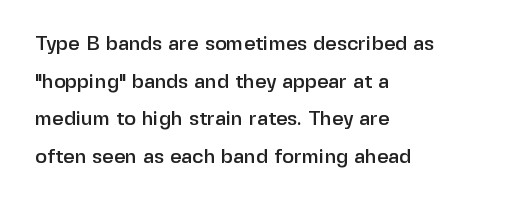
{"italic": "no", "underline": "no", "align": "left", "line_spacing_ratio": 1.88, "letter_spacing": "normal", "letter_spacing_em": 0.0, "glyph_px": 20}
